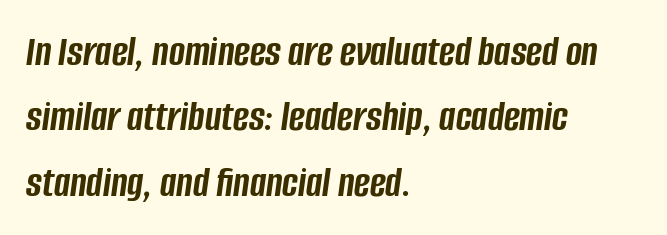
The image shows 43 px semibold, condensed type, italic (leaning right); set left-aligned, normal line spacing (1.52x), normal letter spacing, not underlined; low stroke contrast and a large x-height.
